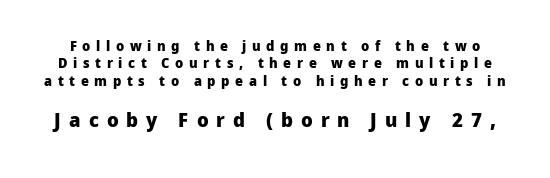
Q: Is the text bold? A: Yes.
Q: Is the text italic (slanted)? A: No, it is upright.
Q: Is the text underlined? A: No.
Q: Is the spacing between letters normal or unusually wide? A: Unusually wide.
Q: Is the spacing between lines tight, normal or loose? A: Normal.
Q: Which block of text is set in a larger size, the first (top) or the second (bottom)? A: The second (bottom) one.
